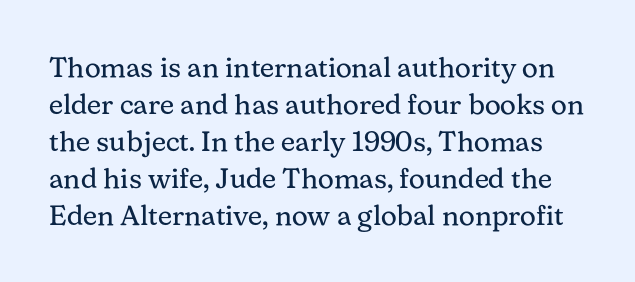
Unmarked baselines from the first word to the last. Quick note: interline space is typical. This reads as an unemphasized weight, regular at the heaviest. Caption: standard tracking, unaltered. Think of a printed novel: that variable character pitch is what you see here. The typography opts for an upright posture over an oblique one.
